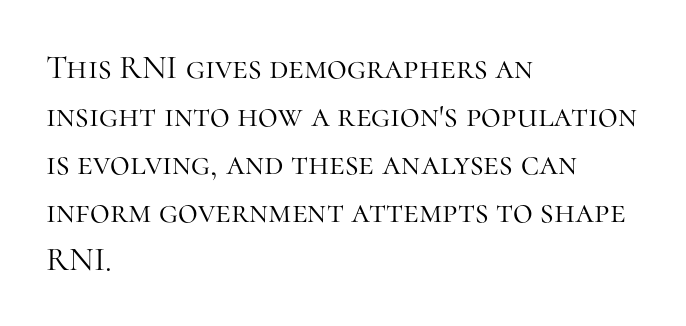
Baseline-to-baseline distance is the conventional proportion of letter height. Italic: no, the glyphs are upright roman. Letterform terminals end in serifs throughout the passage. Character widths vary here, with narrow letters taking less room than wide ones. Stems and bowls with no extra thickness — not bold. No word sits above an underline.
